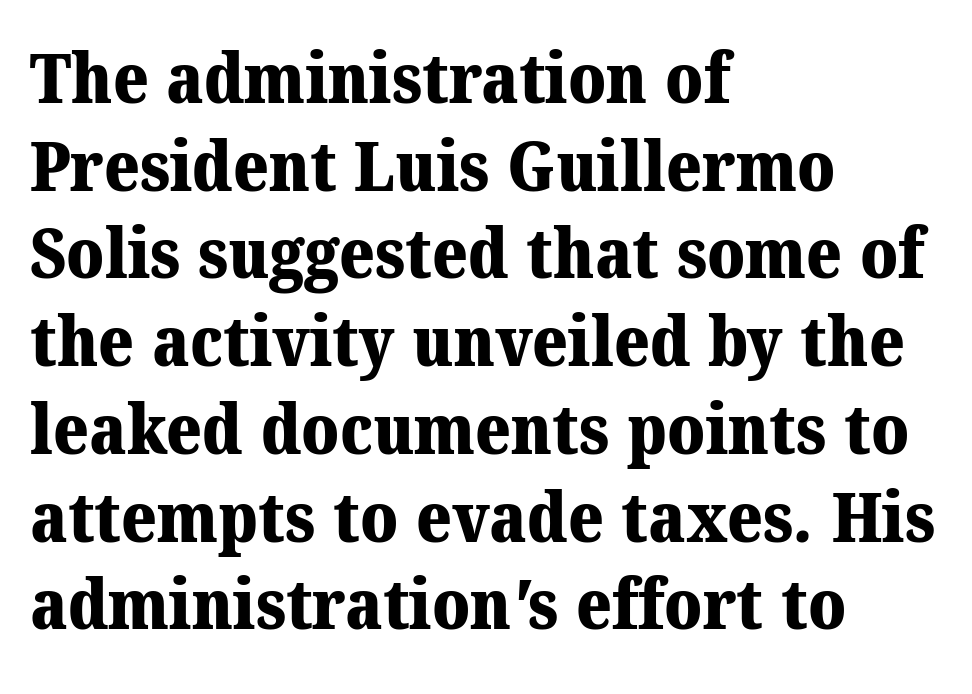
This is serif lettering, the kind often seen in printed books. Here the glyphs are tracked normally, forming tight word shapes. How heavy is the stroke? Heavy — this is a bold. You could not count columns in this text — the font is proportionally spaced. The lines sit at an ordinary, default distance from one another. The paragraph shown leans on its left margin.
